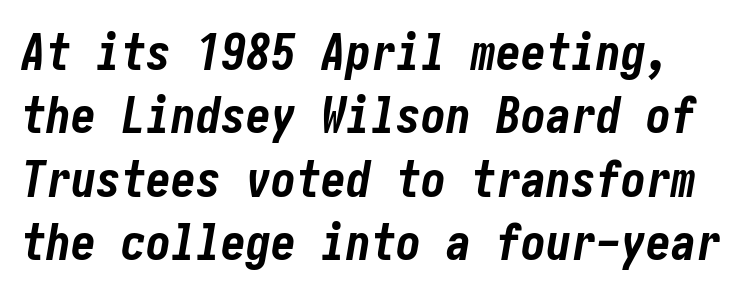
Q: Is the text bold? A: Yes.
Q: Is the text italic (slanted)? A: Yes, it leans right by about 10 degrees.
Q: Is the text underlined? A: No.
Q: Is the spacing between letters normal or unusually wide? A: Normal.
Q: Is the spacing between lines tight, normal or loose? A: Normal.
Q: Width (condensed, normal, or wide)? A: Condensed.
Q: Stroke contrast? A: Low.
Q: x-height? A: Medium.
